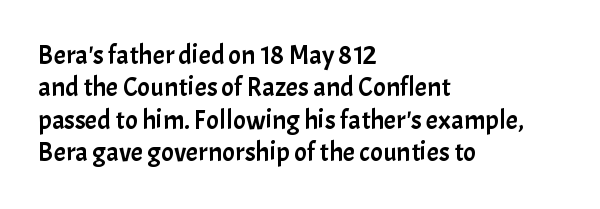
Designer's note — italics off, roman on. The specimen omits any rule beneath the text block's lines. No extra tracking has been applied to these lines. Each line starts at the same left margin while the right side varies.
